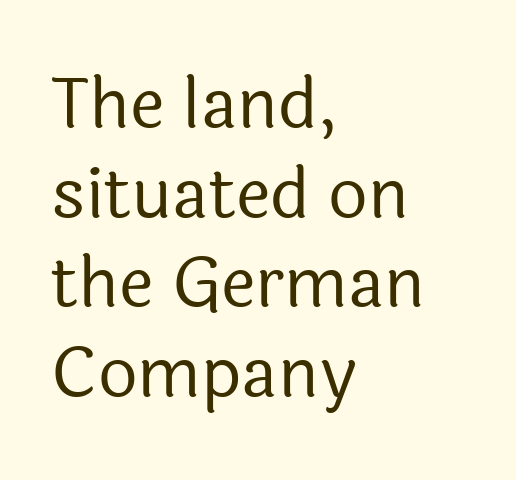
Type style note: lacks serifs. A quiet, ordinary-to-light weight characterises the typeface. Character widths vary here, with narrow letters taking less room than wide ones. Regular leading.
